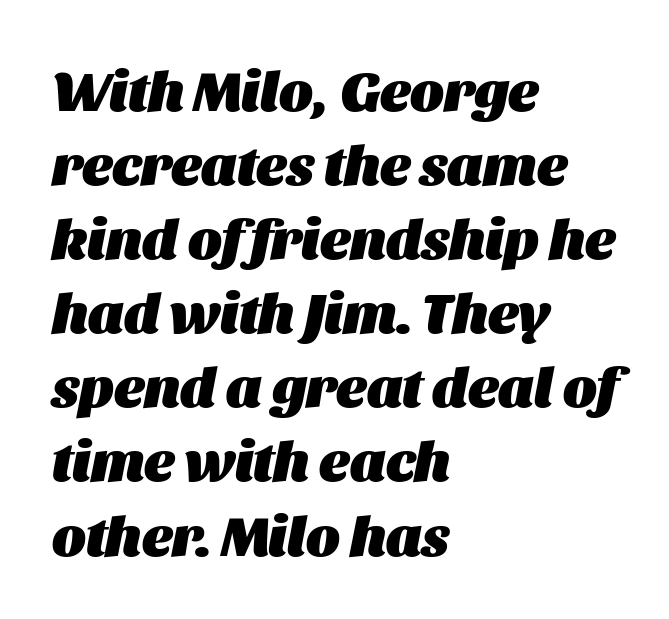
Q: Is the text bold? A: Yes.
Q: Is the text italic (slanted)? A: Yes, it leans right by about 11 degrees.
Q: Is the text underlined? A: No.
Q: How is the paragraph aligned? A: Left-aligned.
Q: Is the spacing between letters normal or unusually wide? A: Normal.
Q: Is the spacing between lines tight, normal or loose? A: Normal.
Q: Width (condensed, normal, or wide)? A: Normal.
Q: Stroke contrast? A: Medium.
Q: x-height? A: Large.
Q: Monospaced? A: No.
